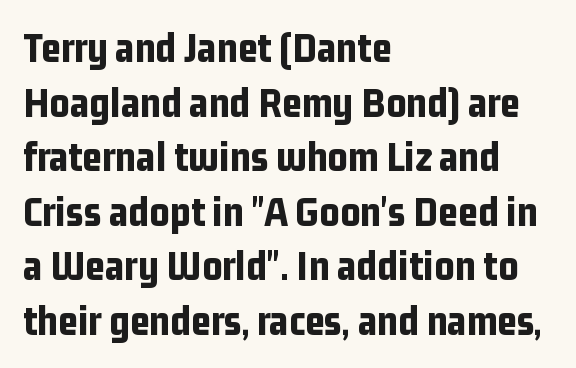
{"serif": "no", "italic": "no", "bold": "yes", "weight": "bold", "width": "condensed", "stroke_contrast": "low", "x_height": "medium", "monospaced": "no", "underline": "no", "align": "left", "line_spacing": "normal", "line_spacing_ratio": 1.27, "letter_spacing": "normal", "letter_spacing_em": 0.0, "glyph_px": 43}
